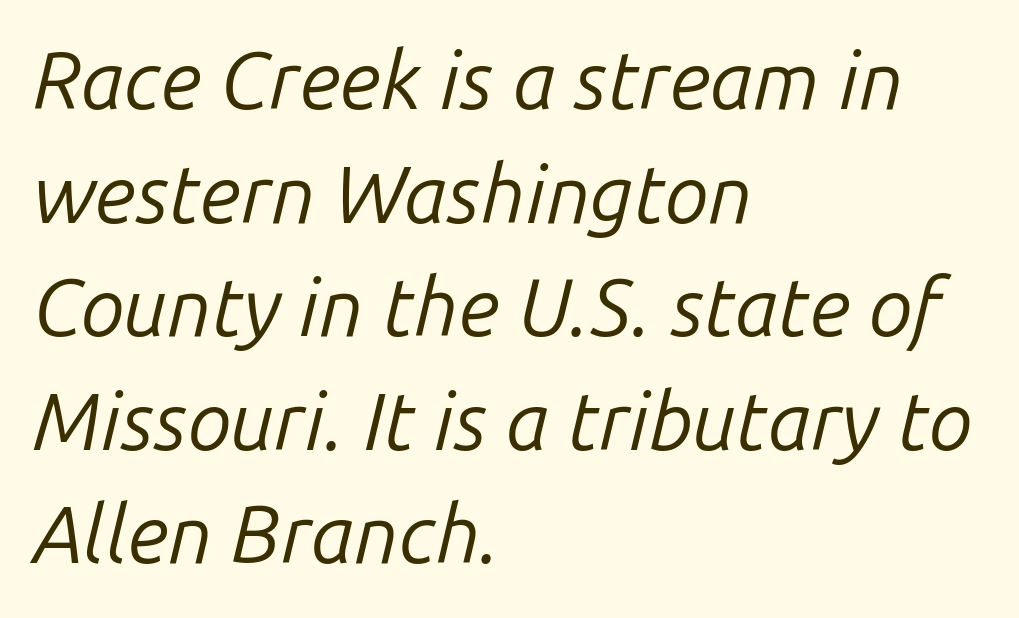
The image shows 80 px regular-weight type, italic (leaning right); set left-aligned, normal line spacing (1.42x), normal letter spacing, not underlined; low stroke contrast and a medium x-height.
